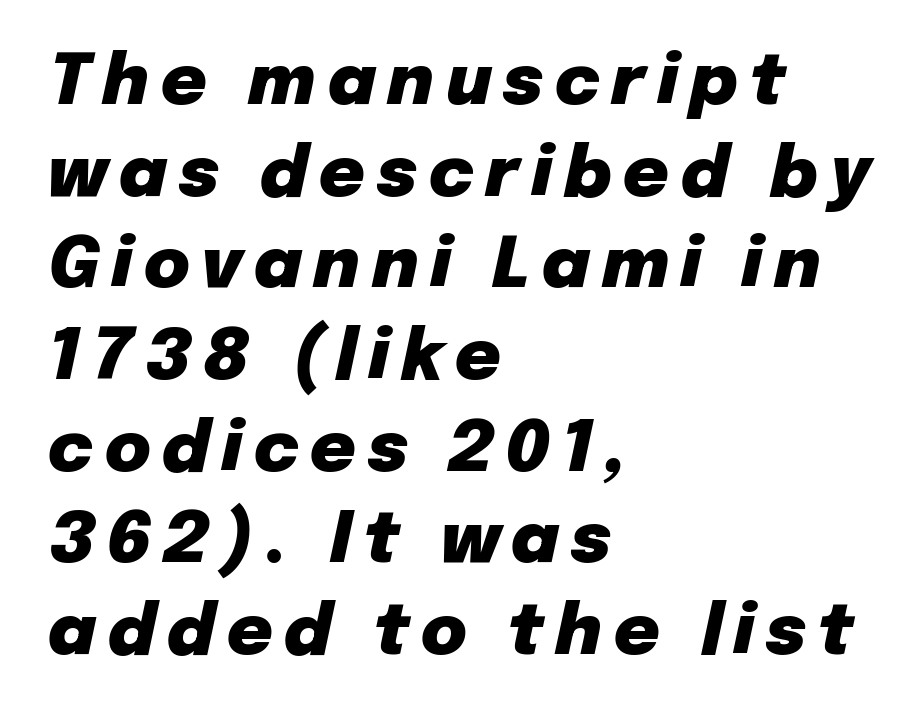
Q: Is the text bold? A: Yes.
Q: Is the text italic (slanted)? A: Yes, it leans right by about 12 degrees.
Q: Is the text underlined? A: No.
Q: How is the paragraph aligned? A: Left-aligned.
Q: Is the spacing between lines tight, normal or loose? A: Normal.
Q: Width (condensed, normal, or wide)? A: Normal.
Q: Stroke contrast? A: Low.
Q: x-height? A: Medium.
Q: Monospaced? A: No.
